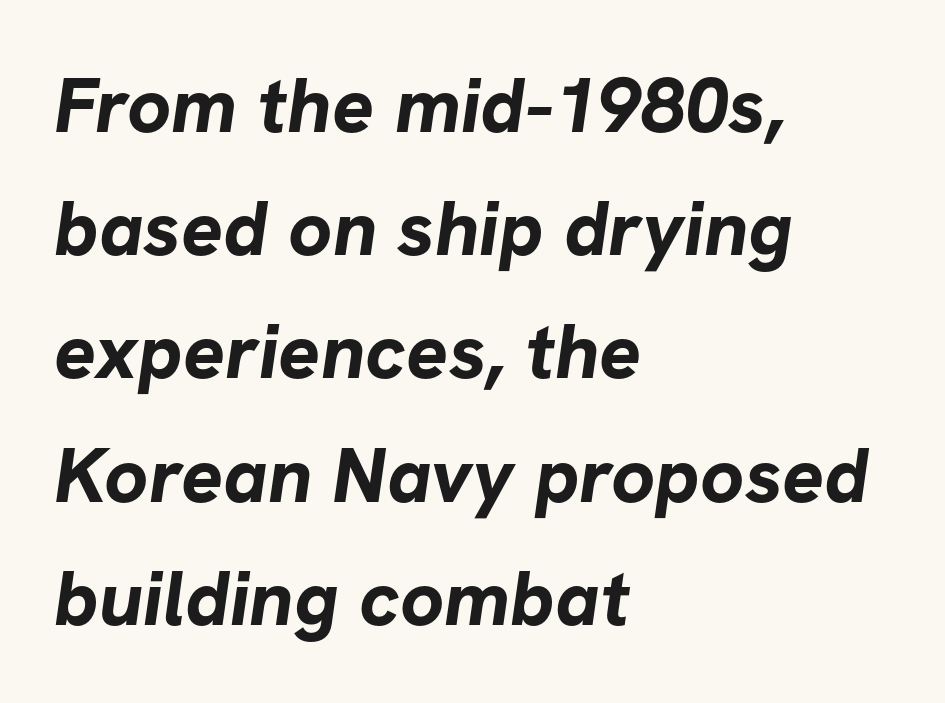
The image shows 78 px bold sans-serif type; set left-aligned, normal line spacing (1.58x), normal letter spacing, not underlined; low stroke contrast and a medium x-height.
